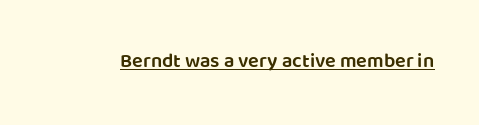
Q: Is the text bold? A: Semi-bold.
Q: Is the text italic (slanted)? A: No, it is upright.
Q: Is the text underlined? A: Yes.
Q: Is the spacing between letters normal or unusually wide? A: Normal.
